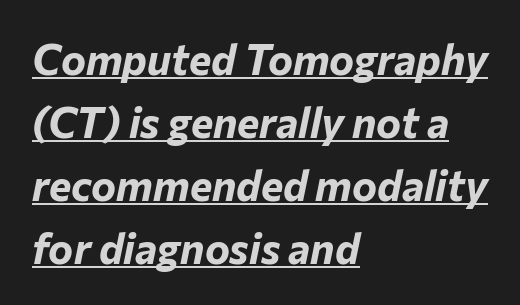
Q: Is the text bold? A: Yes.
Q: Is the text italic (slanted)? A: Yes, it leans right by about 12 degrees.
Q: Is the text underlined? A: Yes.
Q: How is the paragraph aligned? A: Left-aligned.
Q: Is the spacing between letters normal or unusually wide? A: Normal.
Q: Is the spacing between lines tight, normal or loose? A: Normal.
Q: Width (condensed, normal, or wide)? A: Normal.
Q: Stroke contrast? A: Low.
Q: x-height? A: Medium.
Q: Monospaced? A: No.
